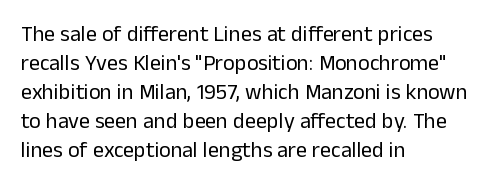
The image shows 22 px text type, upright; set left-aligned, normal line spacing (1.32x), normal letter spacing, not underlined.
